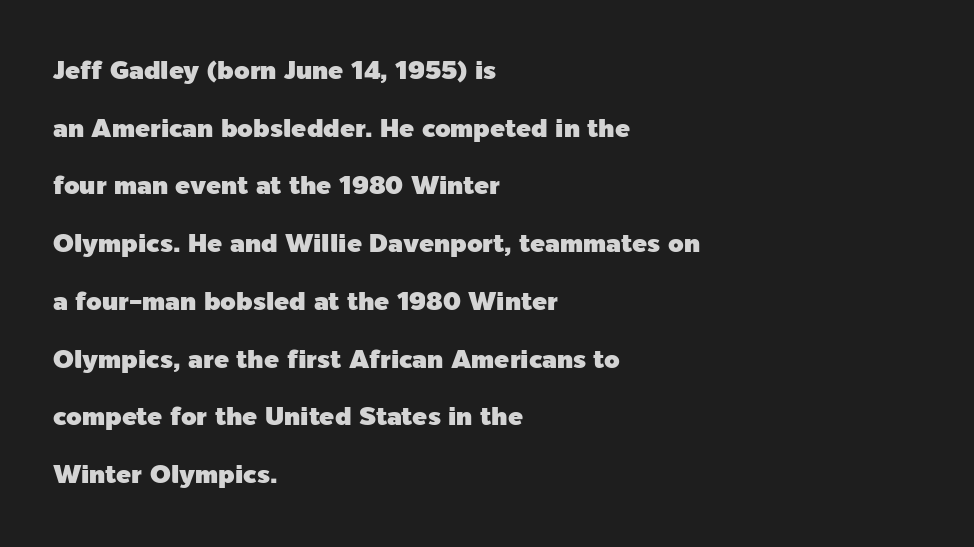
{"italic": "no", "underline": "no", "align": "left", "line_spacing": "loose", "line_spacing_ratio": 2.31, "letter_spacing": "normal", "letter_spacing_em": 0.0, "glyph_px": 25}
